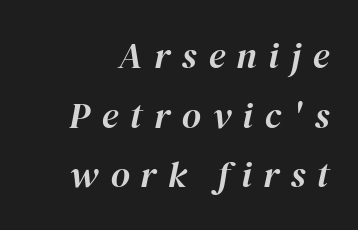
These lines sit exactly where default settings would place them. A bare baseline throughout the passage. Glyph-to-glyph distance is far greater than everyday printed text. Note the varied advance widths — an 'i' is clearly narrower than an 'm'. Italic? Definitely — the glyphs are oblique.
